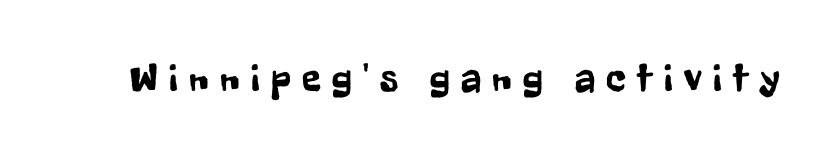
If you drew a line through each stem, it would be perfectly vertical. You could not count columns in this text — the font is proportionally spaced. Grotesque or geometric, the face here clearly has no serifs. The passage shown has open, widely tracked lettering throughout. Check the space under the baseline: it is left empty.
